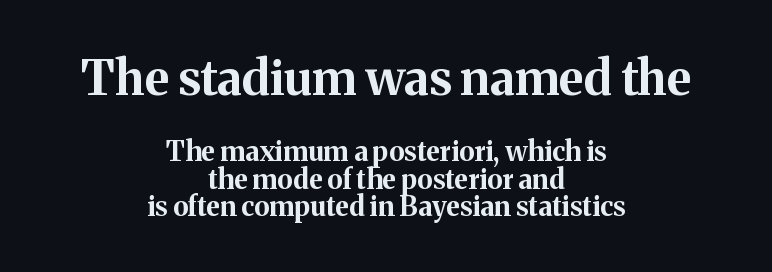
This is heavy type, rendered in bold. The rag falls on both sides of this text block equally. Ordinary non-slanted type is in use. Inter-character spacing is left at the font's built-in metrics. This is serif lettering, the kind often seen in printed books. Just letters on the line, the space beneath them empty.
